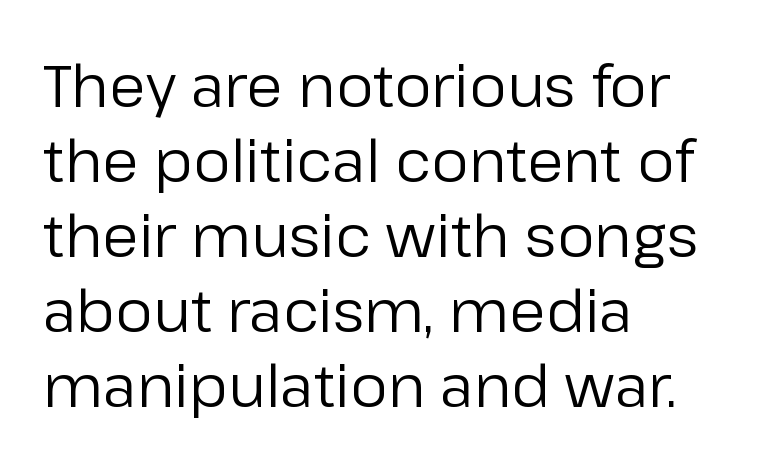
The image shows 59 px regular-weight sans-serif type, upright; set left-aligned, normal line spacing (1.27x), normal letter spacing, not underlined; low stroke contrast and a medium x-height.
